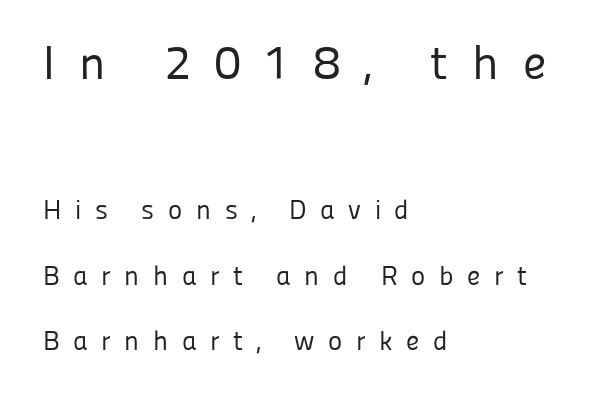
Q: Is the text bold? A: No.
Q: Is the text italic (slanted)? A: No, it is upright.
Q: Is the typeface a serif or a sans-serif typeface? A: Sans-serif.
Q: Is the text underlined? A: No.
Q: How is the paragraph aligned? A: Left-aligned.
Q: Is the spacing between letters normal or unusually wide? A: Unusually wide.
Q: Is the spacing between lines tight, normal or loose? A: Loose.
Q: Which block of text is set in a larger size, the first (top) or the second (bottom)? A: The first (top) one.
Q: Width (condensed, normal, or wide)? A: Normal.
Q: Stroke contrast? A: Low.
Q: x-height? A: Medium.
Q: Monospaced? A: No.
